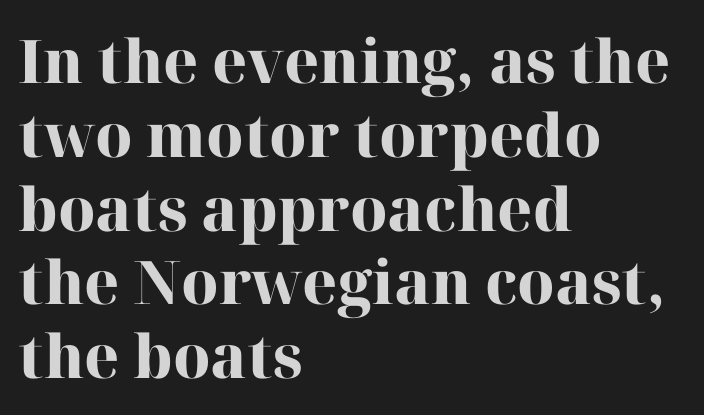
Underlining? Definitely not there. The strokes are fattened all the way to bold. Posture: straight, roman, zero tilt. Is the block centered? No — it sits flush against the left margin. Letterform terminals end in serifs throughout the passage. Varying glyph widths throughout — classic text-font behaviour.
